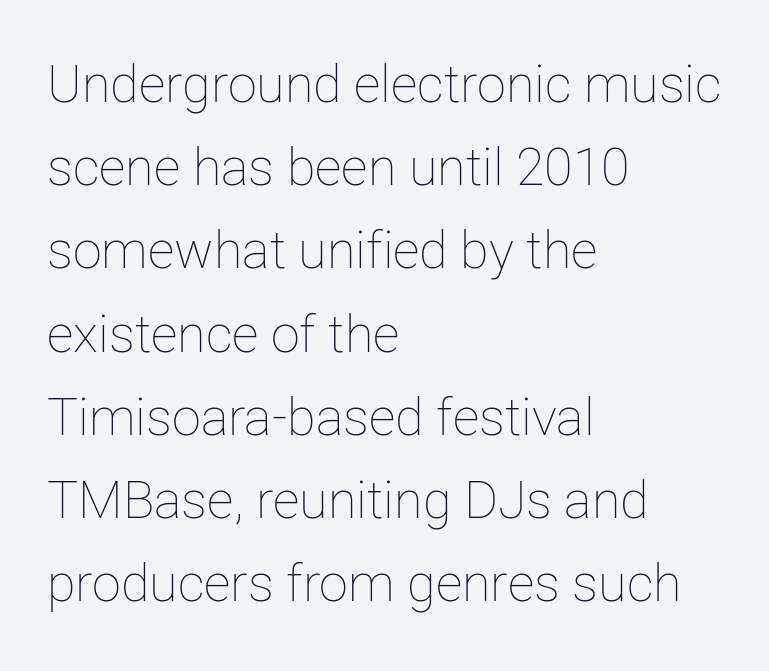
{"italic": "no", "bold": "no", "weight": "thin", "width": "normal", "stroke_contrast": "low", "x_height": "medium", "monospaced": "no", "underline": "no", "align": "left", "line_spacing": "normal", "line_spacing_ratio": 1.6, "letter_spacing": "normal", "letter_spacing_em": 0.0, "glyph_px": 52}
